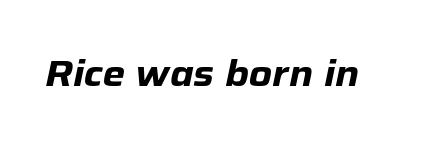
{"italic": "yes", "lean": "right", "slant_degrees": 12, "bold": "yes", "weight": "heavy", "width": "normal", "stroke_contrast": "low", "x_height": "medium", "monospaced": "no", "underline": "no", "letter_spacing": "normal", "letter_spacing_em": 0.0, "glyph_px": 36}
